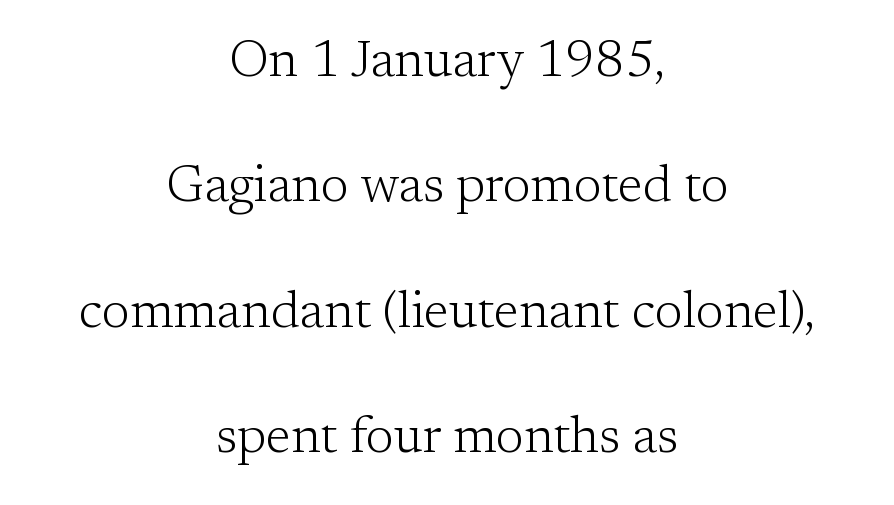
You can tell it's not italic because the verticals are truly vertical. The vertical gap from one line to the next is large. The characters display serif detailing at their extremities. Descenders are the only things crossing below the line. No heavy texture on the line: the type isn't bold.
